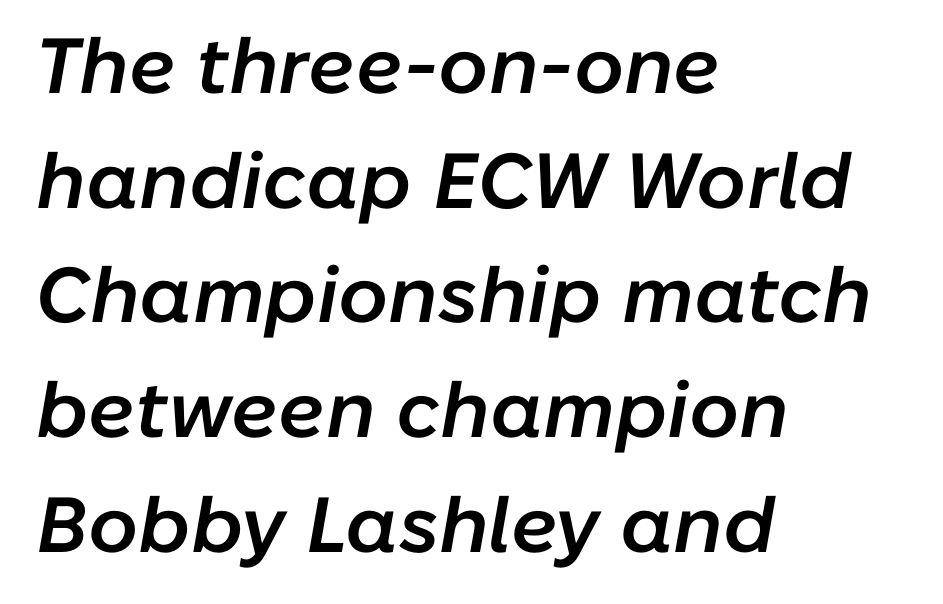
The image shows 78 px semibold type, italic (leaning right); set left-aligned, normal line spacing (1.47x), normal letter spacing, not underlined; low stroke contrast and a medium x-height.
